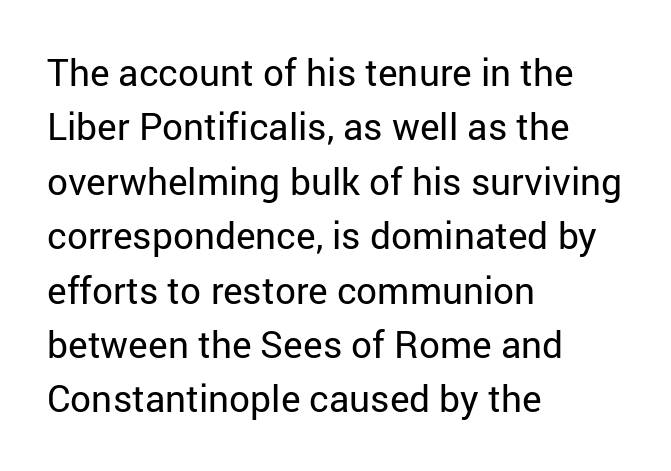
Is this a fixed-width face? No — the glyphs have proportional, varying widths. Bare-footed words on every line. Serifs: no, the terminals of the letterforms are clean. Default kerning and tracking; the words read as compact shapes. Notice how the stems are strictly vertical — no italics here.
